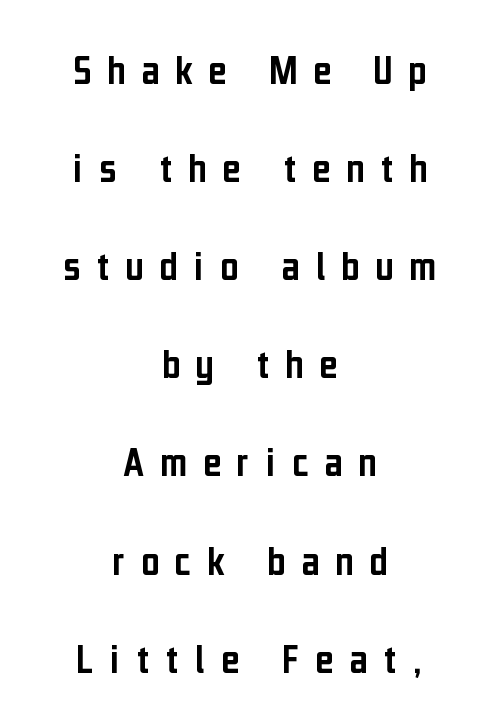
Grotesque or geometric, the face here clearly has no serifs. Underlining? Definitely not there. Vertical spacing — loose. The rendering uses natural spacing where letterforms have individual widths. Tall strokes in this sample are plumb rather than angled.
